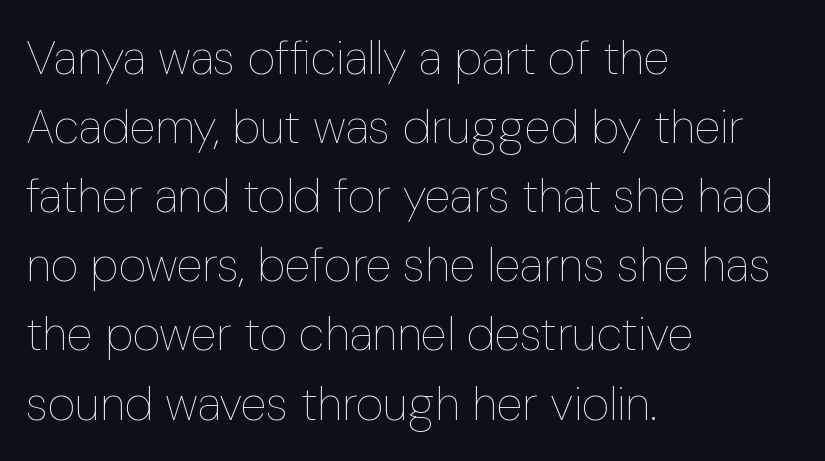
Q: Is the text bold? A: No.
Q: Is the text italic (slanted)? A: No, it is upright.
Q: Is the text underlined? A: No.
Q: How is the paragraph aligned? A: Left-aligned.
Q: Is the spacing between letters normal or unusually wide? A: Normal.
Q: Is the spacing between lines tight, normal or loose? A: Normal.
Q: Width (condensed, normal, or wide)? A: Condensed.
Q: Stroke contrast? A: Low.
Q: x-height? A: Medium.
Q: Monospaced? A: No.
